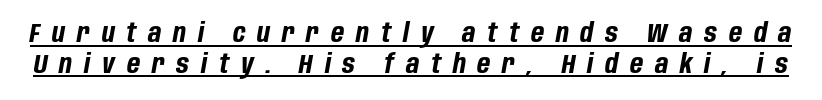
Q: Is the text bold? A: Yes.
Q: Is the text italic (slanted)? A: Yes, it leans right by about 10 degrees.
Q: Is the text underlined? A: Yes.
Q: Is the spacing between letters normal or unusually wide? A: Unusually wide.
Q: Is the spacing between lines tight, normal or loose? A: Tight.
